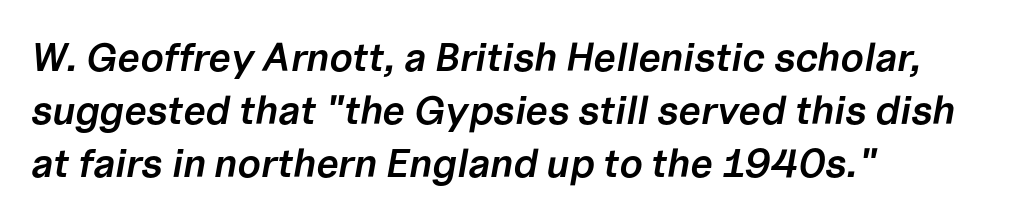
It's the slanting kind of type. The zone under the glyphs is completely vacant. The letters advance in unequal steps, a hallmark of proportional type. In terms of letterspacing, this is plain default setting. If you measured baseline to baseline, you'd find a middling distance. One-word summary of the alignment: left.
